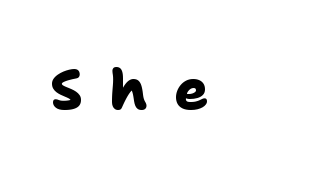
{"serif": "no", "bold": "yes", "weight": "heavy", "width": "normal", "stroke_contrast": "low", "x_height": "medium", "monospaced": "no", "underline": "no", "letter_spacing": "wide", "letter_spacing_em": 0.46, "glyph_px": 57}
